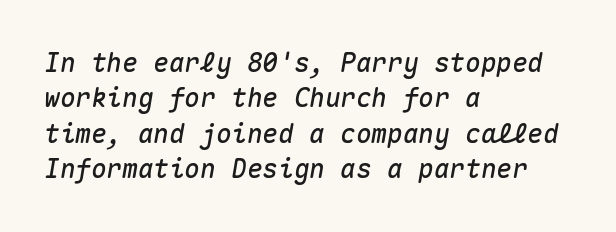
{"italic": "yes", "lean": "right", "slant_degrees": 10, "underline": "no", "align": "left", "line_spacing": "normal", "line_spacing_ratio": 1.36, "letter_spacing": "normal", "letter_spacing_em": 0.0, "glyph_px": 26}
